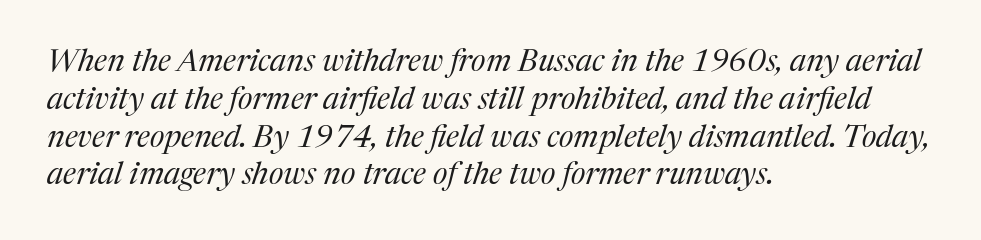
Do the characters align in a grid? No, the font is proportional. Yep, that's italic — everything's leaning. Unlike a clean sans, this face finishes its strokes with serifs. A typesetter would call this zero additional tracking. Type without underlining.
